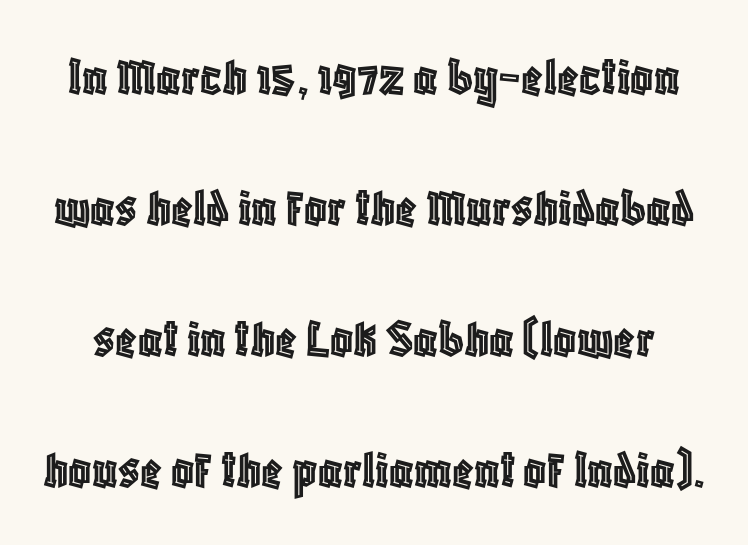
The image shows 56 px condensed type, upright; set loose line spacing (2.34x), normal letter spacing, not underlined; a large x-height.
